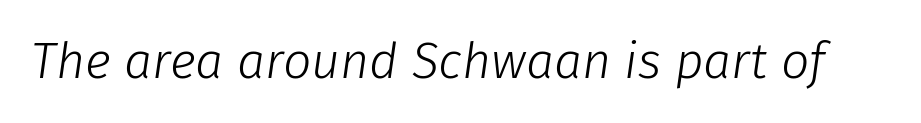
The image shows 50 px light type, italic (leaning right); set normal letter spacing, not underlined; low stroke contrast and a medium x-height.
